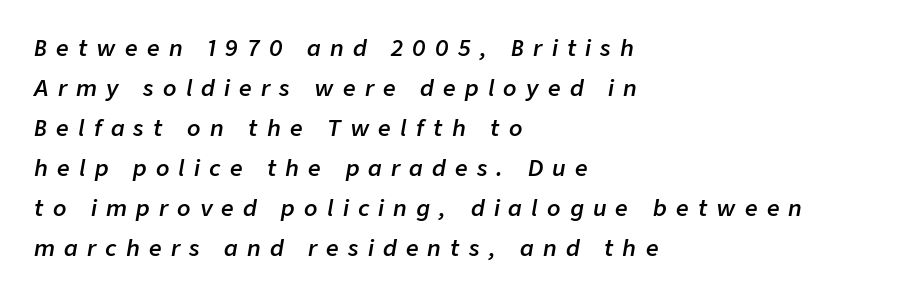
Q: Is the text bold? A: Semi-bold.
Q: Is the text italic (slanted)? A: Yes, it leans right by about 9 degrees.
Q: Is the text underlined? A: No.
Q: How is the paragraph aligned? A: Left-aligned.
Q: Is the spacing between letters normal or unusually wide? A: Unusually wide.
